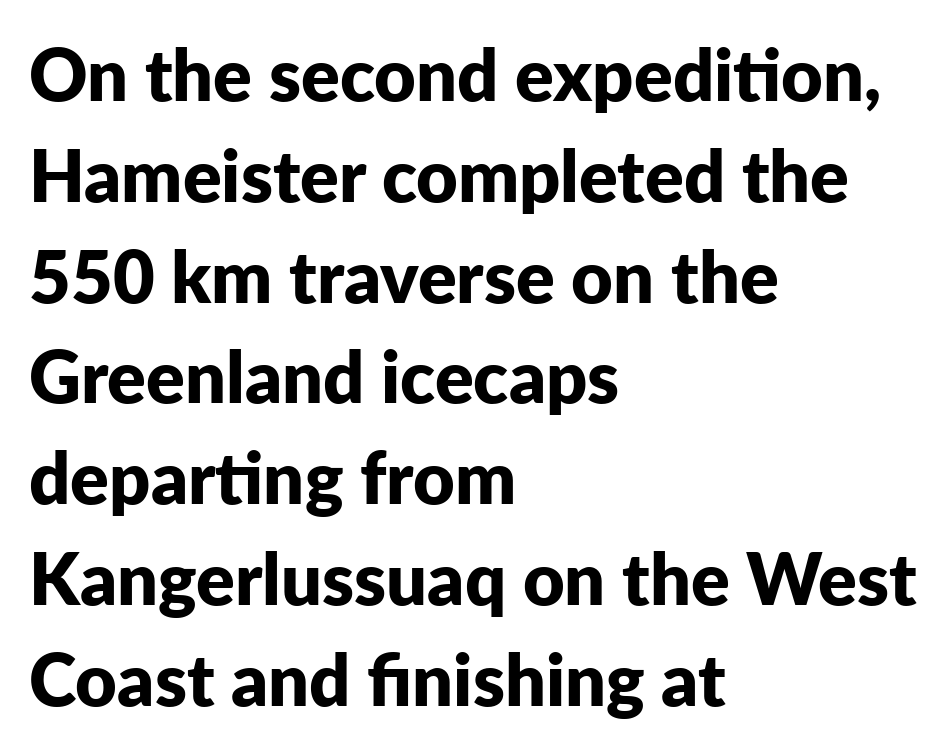
{"serif": "no", "italic": "no", "bold": "yes", "weight": "bold", "width": "normal", "stroke_contrast": "low", "x_height": "medium", "monospaced": "no", "underline": "no", "align": "left", "line_spacing": "normal", "line_spacing_ratio": 1.4, "letter_spacing": "normal", "letter_spacing_em": 0.0, "glyph_px": 72}
